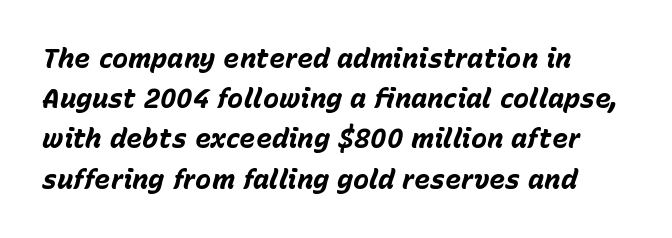
The image shows 27 px bold type, italic (leaning right); set normal line spacing (1.49x), normal letter spacing, not underlined.
